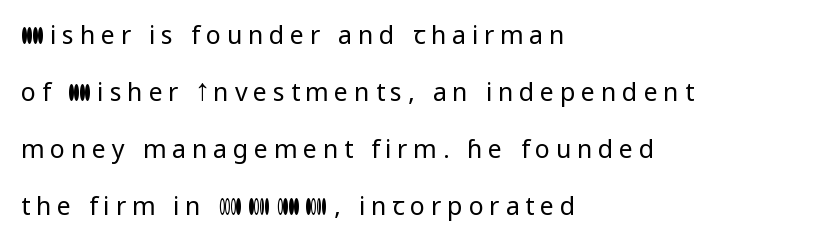
{"italic": "no", "bold": "no", "underline": "no", "align": "left", "line_spacing": "loose", "line_spacing_ratio": 2.28, "letter_spacing": "wide", "letter_spacing_em": 0.23, "glyph_px": 25}
